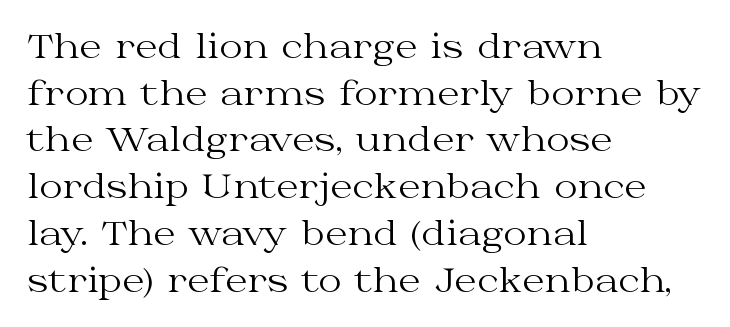
{"serif": "yes", "italic": "no", "bold": "no", "weight": "regular", "width": "wide", "stroke_contrast": "medium", "x_height": "medium", "monospaced": "no", "underline": "no", "align": "left", "line_spacing": "normal", "line_spacing_ratio": 1.46, "letter_spacing": "normal", "letter_spacing_em": 0.0, "glyph_px": 32}
